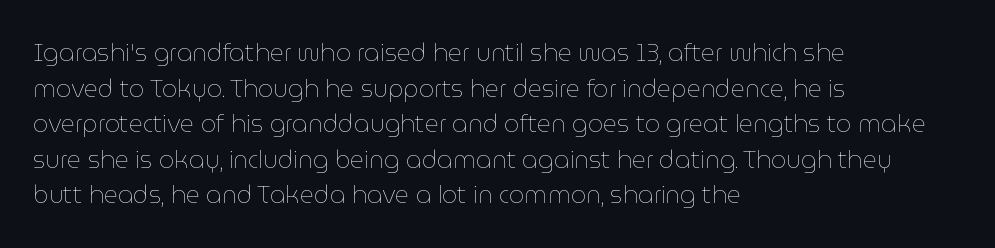
{"italic": "no", "bold": "no", "underline": "no", "align": "left", "line_spacing": "normal", "line_spacing_ratio": 1.48, "letter_spacing": "normal", "letter_spacing_em": 0.0, "glyph_px": 24}
